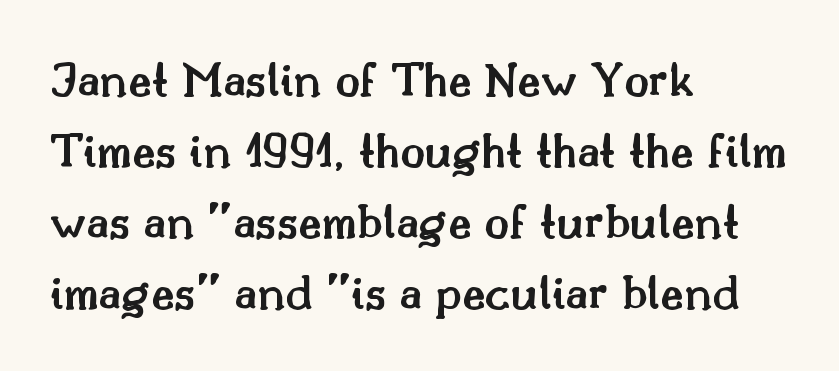
The image shows 51 px semibold serif type, upright; set left-aligned, normal line spacing (1.39x), normal letter spacing, not underlined; medium stroke contrast and a small x-height.
